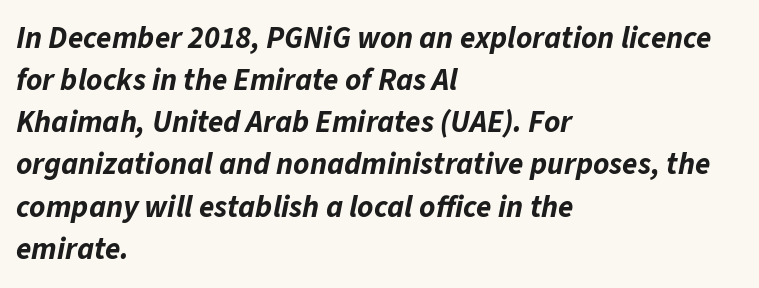
{"italic": "yes", "lean": "right", "slant_degrees": 11, "bold": "yes", "weight": "bold", "width": "normal", "stroke_contrast": "low", "x_height": "medium", "monospaced": "no", "underline": "no", "align": "left", "line_spacing": "normal", "line_spacing_ratio": 1.36, "letter_spacing": "normal", "letter_spacing_em": 0.0, "glyph_px": 31}
